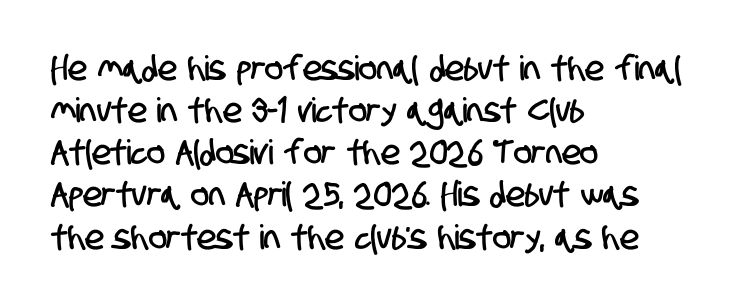
You could not count columns in this text — the font is proportionally spaced. All the whitespace from short lines collects on the right. Tracking value appears to be zero — textbook default spacing. The passage shown is not underscored anywhere. The letters carry no serifs — their stems end cleanly without finishing strokes.
